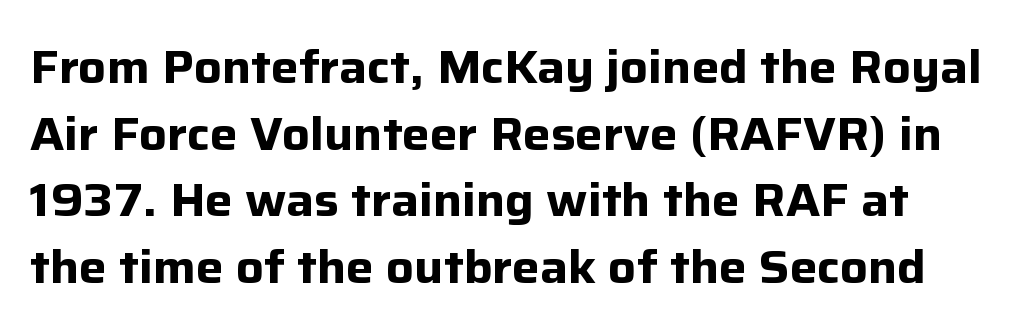
{"serif": "no", "italic": "no", "bold": "yes", "weight": "bold", "width": "normal", "stroke_contrast": "low", "x_height": "medium", "monospaced": "no", "underline": "no", "line_spacing": "normal", "line_spacing_ratio": 1.45, "letter_spacing": "normal", "letter_spacing_em": 0.0, "glyph_px": 46}
